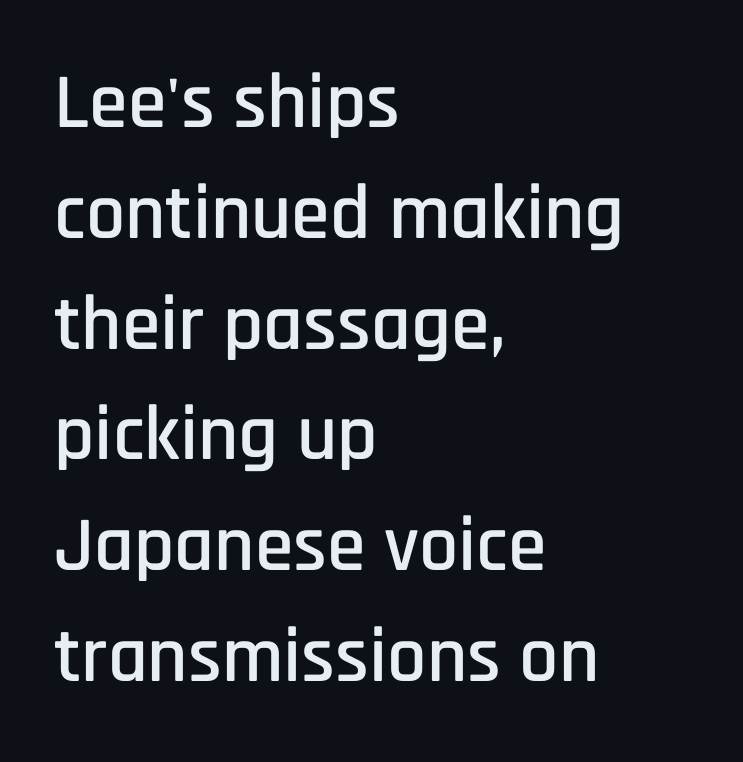
Any mark beneath the type? The region is blank. The face used here is proportionally spaced, like ordinary book or web type. Tracking value appears to be zero — textbook default spacing. Rendered with straight, roman letterforms. The paragraph shown leans on its left margin. Serifs: no, the terminals of the letterforms are clean.
